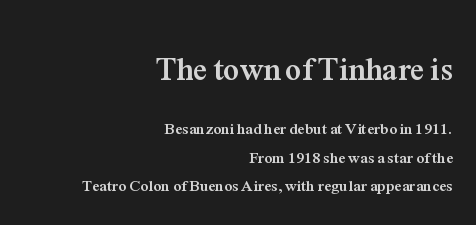
{"serif": "yes", "italic": "no", "bold": "yes", "weight": "semibold", "width": "normal", "stroke_contrast": "medium", "x_height": "medium", "monospaced": "no", "underline": "no", "align": "right", "line_spacing_ratio": 1.77, "letter_spacing": "normal", "letter_spacing_em": 0.0, "larger_block": "first", "size_ratio": 2.0, "glyph_px": 32}
